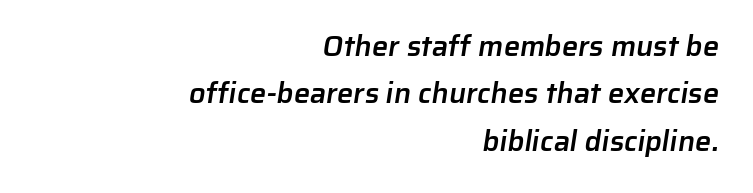
Q: Is the text bold? A: Semi-bold.
Q: Is the typeface a serif or a sans-serif typeface? A: Sans-serif.
Q: Is the text underlined? A: No.
Q: How is the paragraph aligned? A: Right-aligned.
Q: Is the spacing between letters normal or unusually wide? A: Normal.
Q: Is the spacing between lines tight, normal or loose? A: Normal.
Q: Width (condensed, normal, or wide)? A: Normal.
Q: Stroke contrast? A: Low.
Q: x-height? A: Medium.
Q: Monospaced? A: No.
